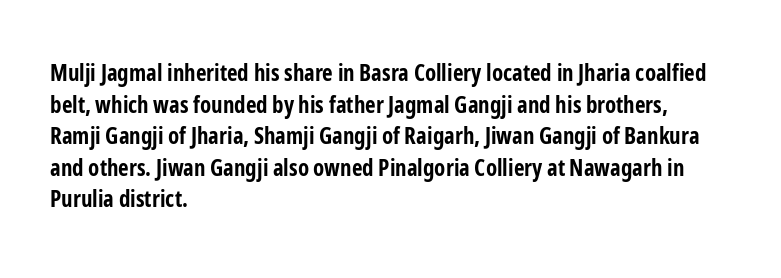
One glance says typical: line gaps are just what's usual. The letters stand upright; this is a roman face. These lines stack with their left ends in a neat column. Bold? Absolutely — the strokes are thick and heavy.
